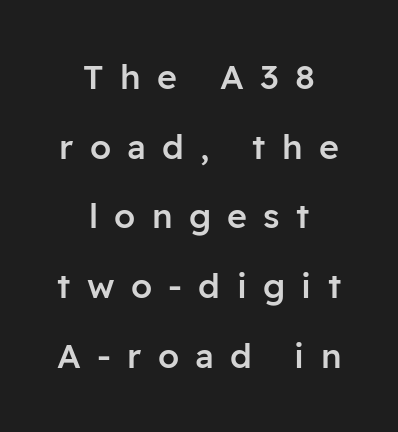
If you drew a line through each stem, it would be perfectly vertical. The line texture is sparse and dotted thanks to wide tracking. Notice the strokes are somewhat thickened but not fully heavy: this is a semibold. Reading down the column, the eye jumps a long way to each next line.
